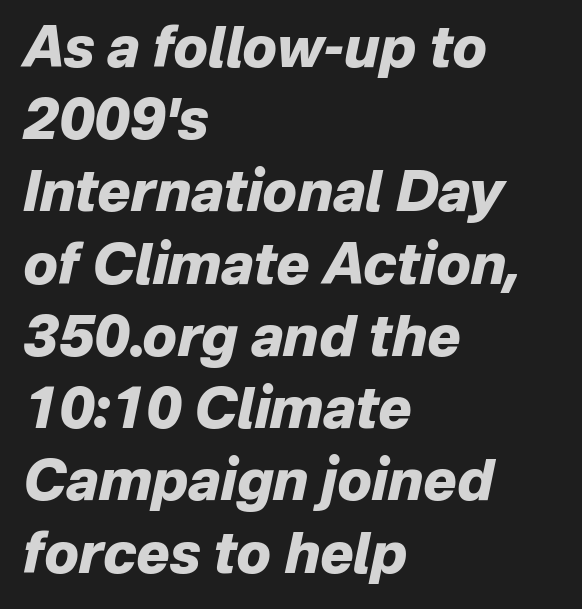
The gap between lines stays unmarked. Caption: bold face, heavy strokes. Designer's note — italics engaged. Spacing between characters is what you'd get straight out of the box. Caption: multi-line text, flush left, ragged right.
